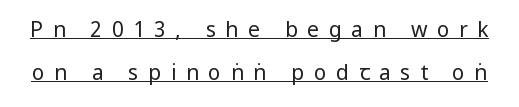
{"italic": "no", "bold": "no", "underline": "yes", "line_spacing": "loose", "line_spacing_ratio": 2.06, "letter_spacing": "wide", "letter_spacing_em": 0.46, "glyph_px": 21}
